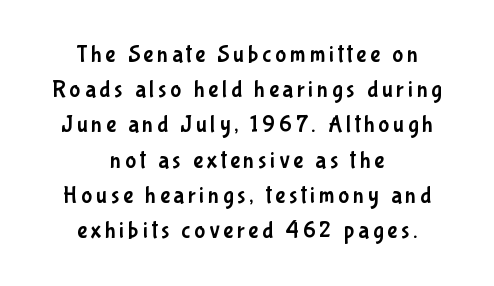
The space between consecutive lines is moderate. Reading down the block, each line starts at a different indent, mirrored at its end. The axis of the letterforms is exactly vertical. The baseline area is clear.
